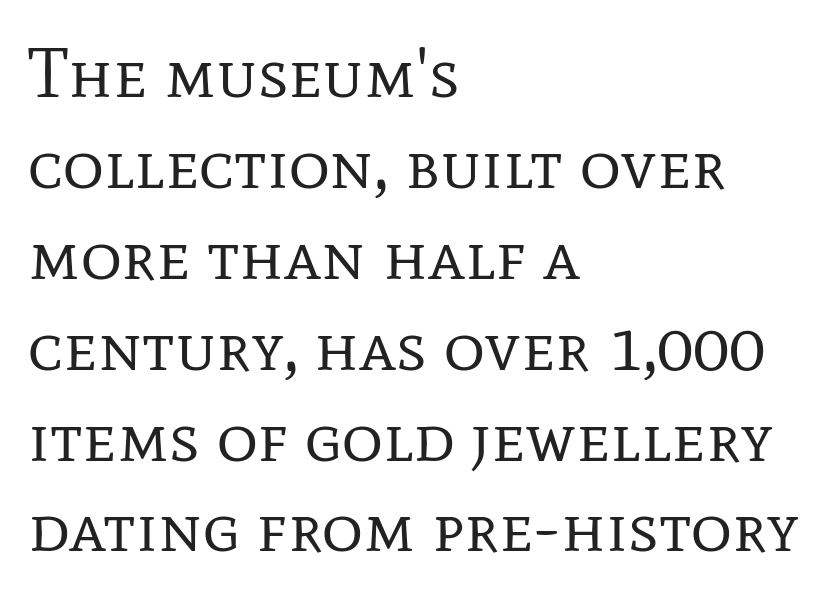
Q: Is the text bold? A: No.
Q: Is the text italic (slanted)? A: No, it is upright.
Q: Is the typeface a serif or a sans-serif typeface? A: Serif.
Q: Is the text underlined? A: No.
Q: How is the paragraph aligned? A: Left-aligned.
Q: Is the spacing between letters normal or unusually wide? A: Normal.
Q: Is the spacing between lines tight, normal or loose? A: Normal.
Q: Width (condensed, normal, or wide)? A: Normal.
Q: Stroke contrast? A: Low.
Q: x-height? A: Medium.
Q: Monospaced? A: No.
